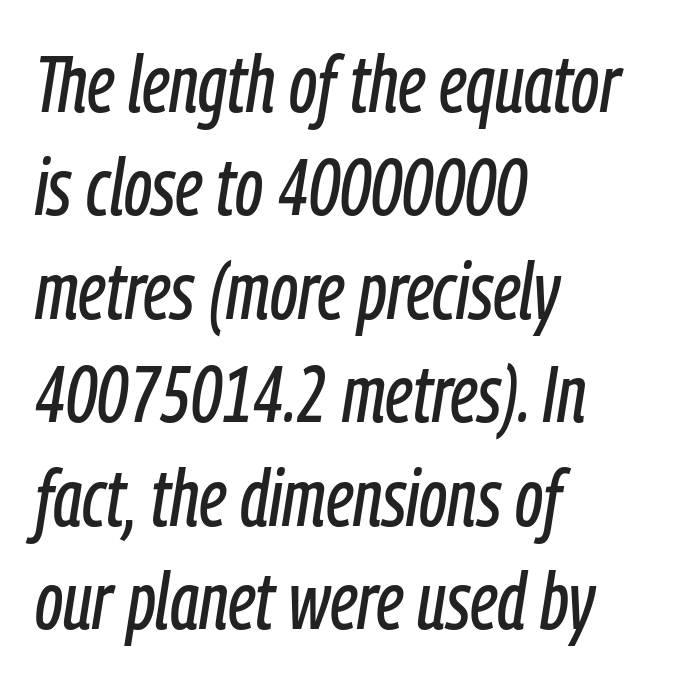
{"italic": "yes", "lean": "right", "slant_degrees": 9, "width": "condensed", "stroke_contrast": "low", "x_height": "medium", "monospaced": "no", "underline": "no", "align": "left", "line_spacing": "normal", "line_spacing_ratio": 1.31, "letter_spacing": "normal", "letter_spacing_em": 0.0, "glyph_px": 79}
